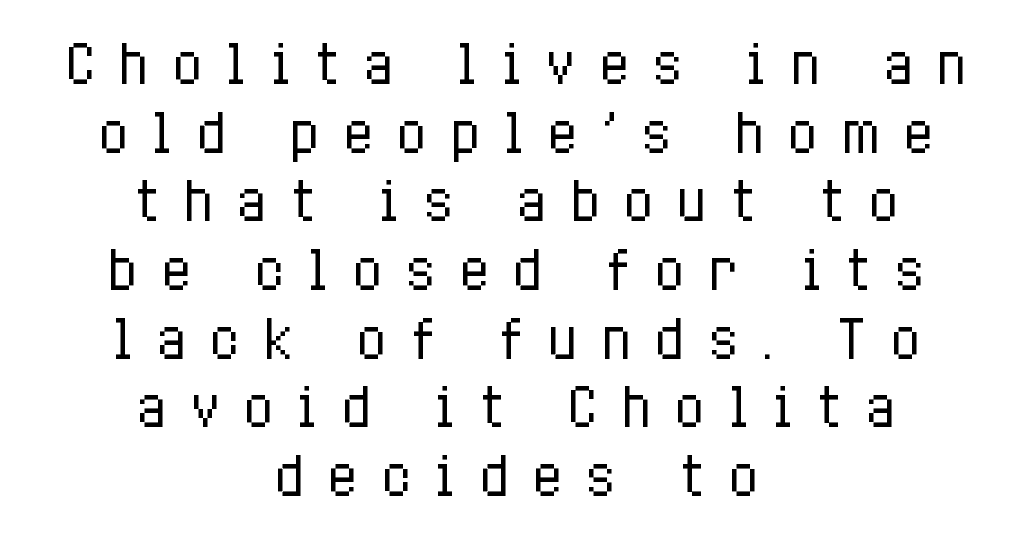
The image shows 52 px regular-weight, condensed type, upright; set centered, normal line spacing (1.32x), unusually wide letter spacing (+0.42 em), not underlined; low stroke contrast and a medium x-height.
